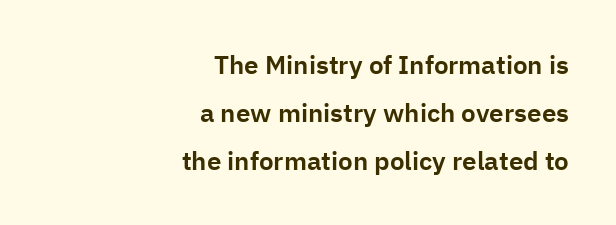
{"italic": "no", "underline": "no", "align": "right", "line_spacing_ratio": 1.84, "letter_spacing": "normal", "letter_spacing_em": 0.0, "glyph_px": 26}
